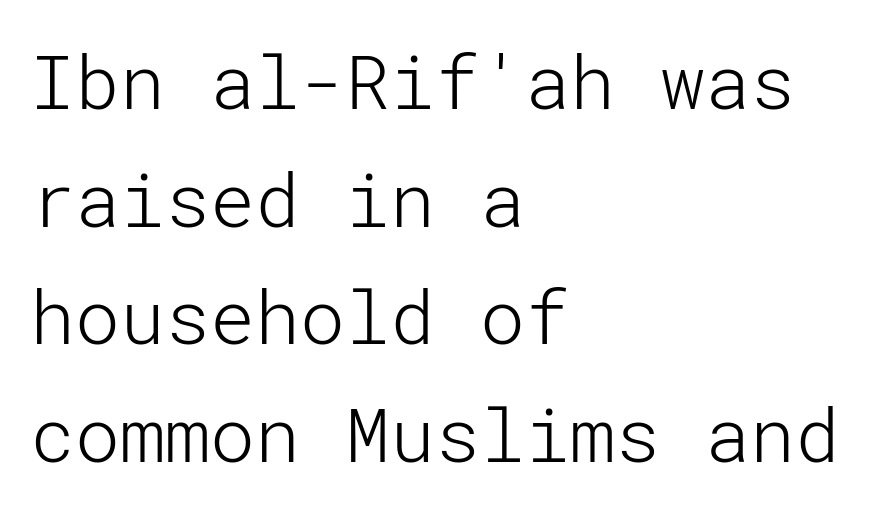
The image shows 75 px light sans-serif type, upright; set left-aligned, normal line spacing (1.57x), normal letter spacing, not underlined; low stroke contrast and a medium x-height.
